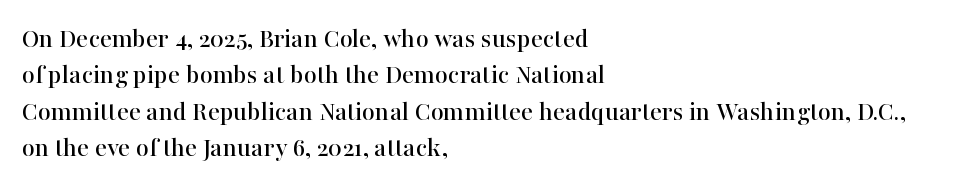
Casual observation: everything's shoved over to the left. A typesetter would call this proportional, since set widths differ per character. These lines keep a tight, regular rhythm from letter to letter. The face used here is seriffed, in the tradition of book romans.
